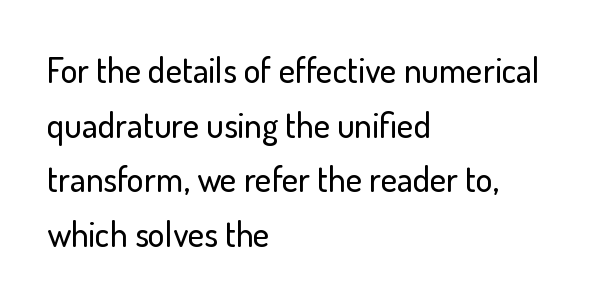
The image shows 35 px sans-serif type, upright; set left-aligned, normal line spacing (1.56x), normal letter spacing, not underlined; low stroke contrast and a small x-height.
